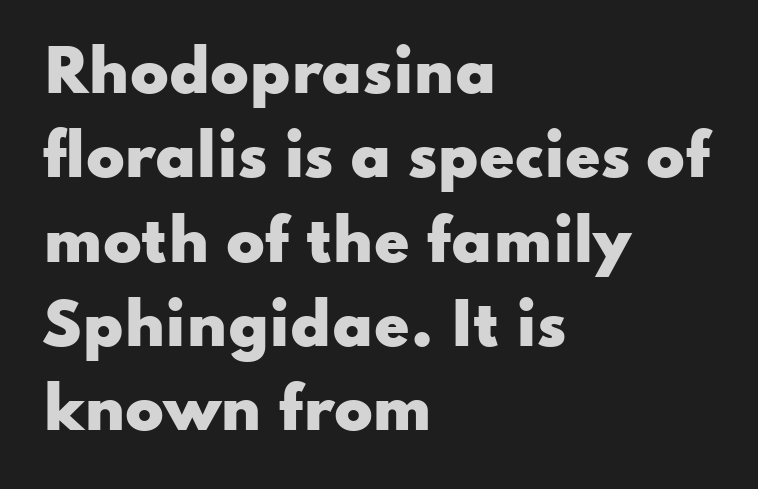
{"serif": "no", "italic": "no", "bold": "yes", "weight": "heavy", "width": "wide", "stroke_contrast": "low", "x_height": "small", "monospaced": "no", "underline": "no", "align": "left", "line_spacing": "normal", "line_spacing_ratio": 1.48, "letter_spacing": "normal", "letter_spacing_em": 0.0, "glyph_px": 57}
